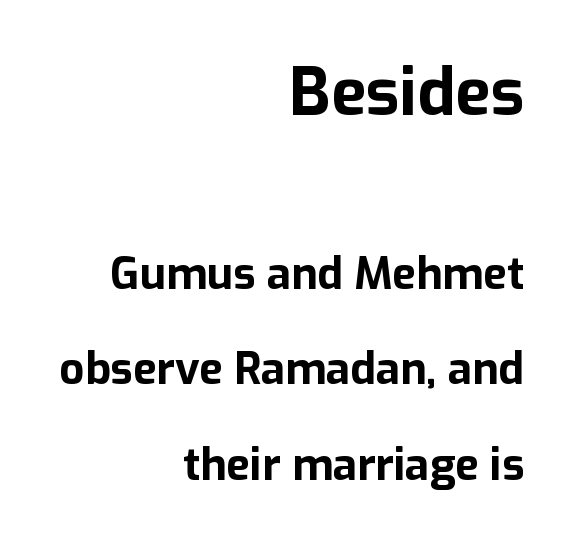
Q: Is the text bold? A: Yes.
Q: Is the text italic (slanted)? A: No, it is upright.
Q: Is the typeface a serif or a sans-serif typeface? A: Sans-serif.
Q: Is the text underlined? A: No.
Q: How is the paragraph aligned? A: Right-aligned.
Q: Is the spacing between letters normal or unusually wide? A: Normal.
Q: Is the spacing between lines tight, normal or loose? A: Loose.
Q: Which block of text is set in a larger size, the first (top) or the second (bottom)? A: The first (top) one.
Q: Width (condensed, normal, or wide)? A: Normal.
Q: Stroke contrast? A: Low.
Q: x-height? A: Medium.
Q: Monospaced? A: No.
